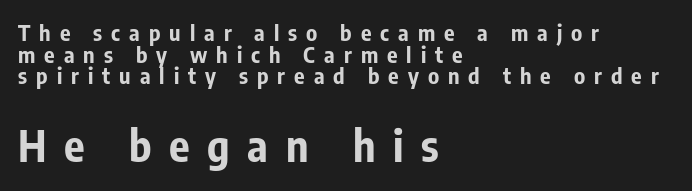
The image shows 43 px bold, condensed sans-serif type, upright; set left-aligned, tight line spacing (0.98x), unusually wide letter spacing (+0.41 em), not underlined; the second (bottom) block is 1.95x larger; low stroke contrast and a medium x-height.
